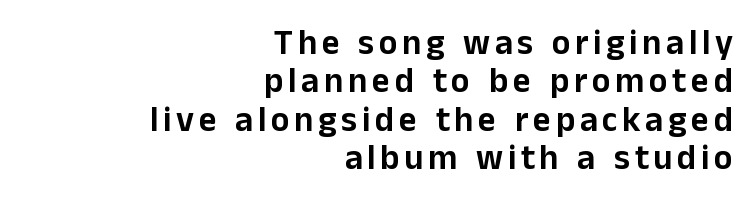
{"serif": "no", "italic": "no", "width": "normal", "stroke_contrast": "low", "x_height": "medium", "monospaced": "no", "underline": "no", "align": "right", "line_spacing": "tight", "line_spacing_ratio": 1.1, "glyph_px": 35}
